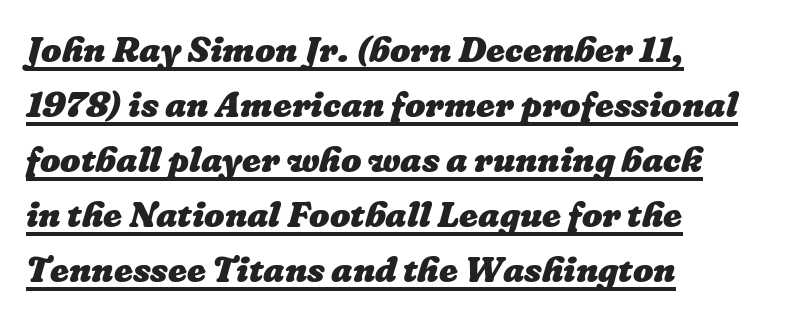
Q: Is the text bold? A: Yes.
Q: Is the text underlined? A: Yes.
Q: How is the paragraph aligned? A: Left-aligned.
Q: Is the spacing between letters normal or unusually wide? A: Normal.
Q: Is the spacing between lines tight, normal or loose? A: Normal.
Q: Width (condensed, normal, or wide)? A: Normal.
Q: Stroke contrast? A: Low.
Q: x-height? A: Medium.
Q: Monospaced? A: No.
